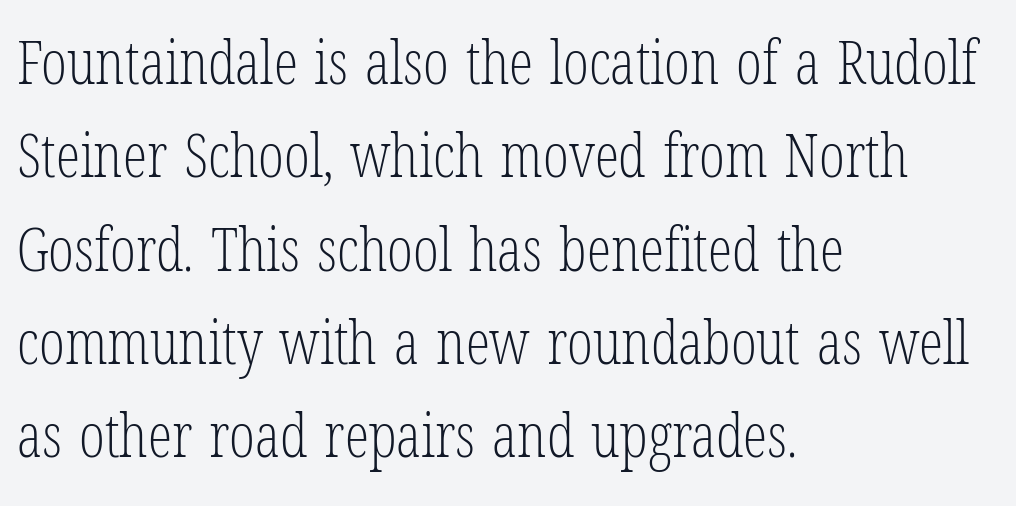
Q: Is the text bold? A: No.
Q: Is the text italic (slanted)? A: No, it is upright.
Q: Is the typeface a serif or a sans-serif typeface? A: Serif.
Q: Is the text underlined? A: No.
Q: How is the paragraph aligned? A: Left-aligned.
Q: Is the spacing between letters normal or unusually wide? A: Normal.
Q: Is the spacing between lines tight, normal or loose? A: Normal.
Q: Width (condensed, normal, or wide)? A: Condensed.
Q: Stroke contrast? A: Low.
Q: x-height? A: Medium.
Q: Monospaced? A: No.
